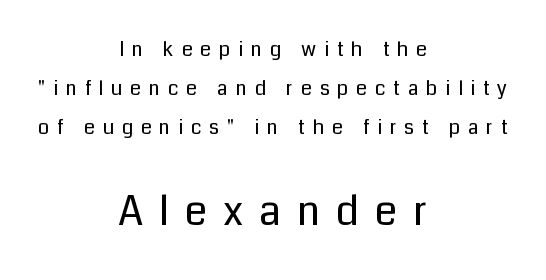
{"serif": "no", "italic": "no", "bold": "no", "weight": "regular", "width": "normal", "stroke_contrast": "low", "x_height": "medium", "monospaced": "no", "underline": "no", "align": "center", "line_spacing": "loose", "line_spacing_ratio": 1.96, "letter_spacing": "wide", "letter_spacing_em": 0.38, "larger_block": "second", "size_ratio": 2.05, "glyph_px": 41}
